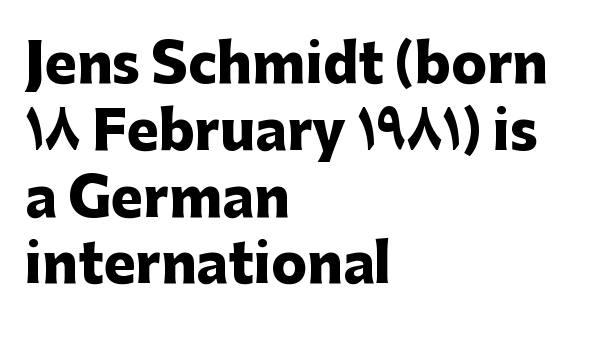
Successive baselines arrive at the customary interval. These lines keep a tight, regular rhythm from letter to letter. Visually the block forms a straight wall on the left and a jagged coastline on the right. Italic? Not at all — the glyphs are vertical. Serifs: no, the terminals of the letterforms are clean.
